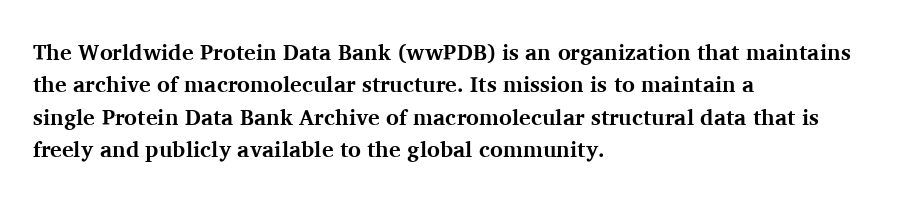
{"italic": "no", "bold": "yes", "underline": "no", "align": "left", "line_spacing": "normal", "line_spacing_ratio": 1.47, "letter_spacing": "normal", "letter_spacing_em": 0.0, "glyph_px": 22}
